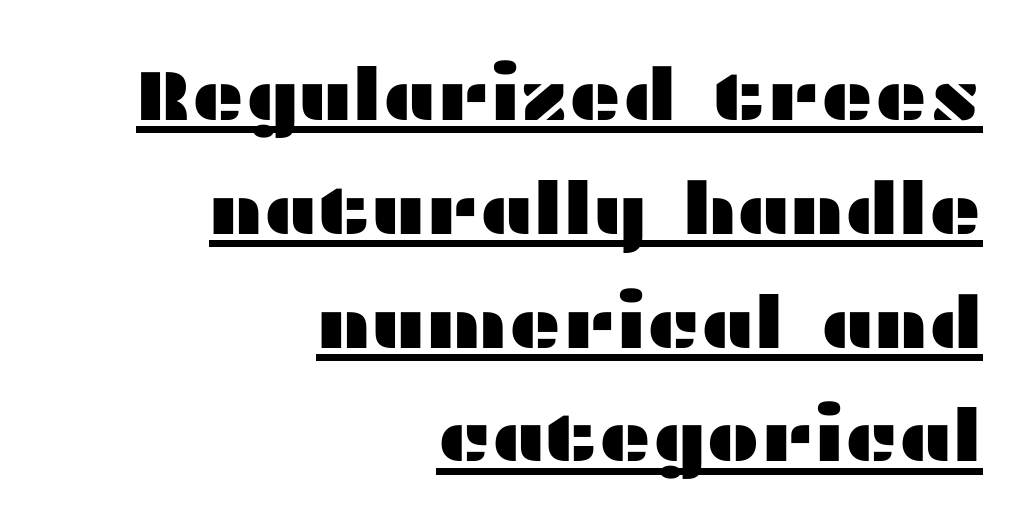
Q: Is the text italic (slanted)? A: No, it is upright.
Q: Is the typeface a serif or a sans-serif typeface? A: Sans-serif.
Q: Is the text underlined? A: Yes.
Q: How is the paragraph aligned? A: Right-aligned.
Q: Is the spacing between letters normal or unusually wide? A: Normal.
Q: Is the spacing between lines tight, normal or loose? A: Normal.
Q: Width (condensed, normal, or wide)? A: Wide.
Q: Stroke contrast? A: Medium.
Q: x-height? A: Medium.
Q: Monospaced? A: No.
